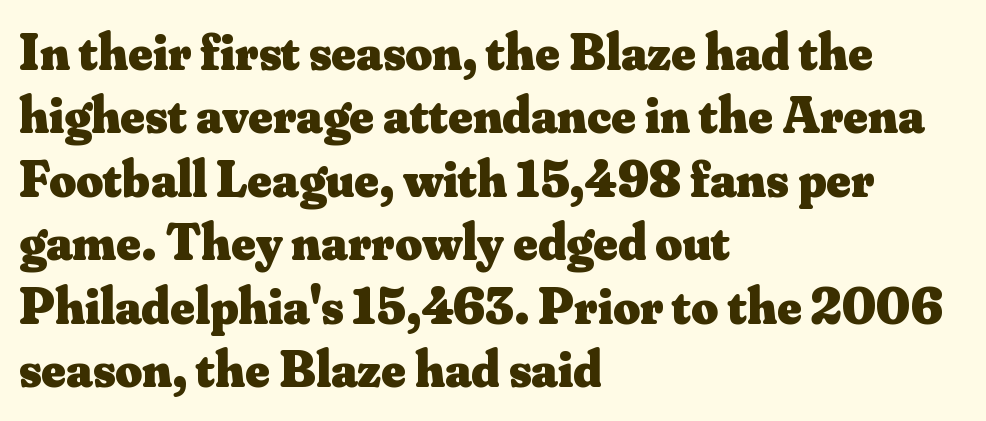
Looks like regular typesetting: each glyph gets only the width it needs. Line beginnings align vertically; line endings do not. Characters follow at the spacing the type designer built in. Little horizontal feet cap the strokes, marking this as serif type. This rendering features lettering with no underline.
